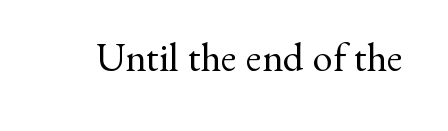
The image shows 40 px regular-weight serif type, upright; set normal letter spacing, not underlined; medium stroke contrast and a small x-height.
